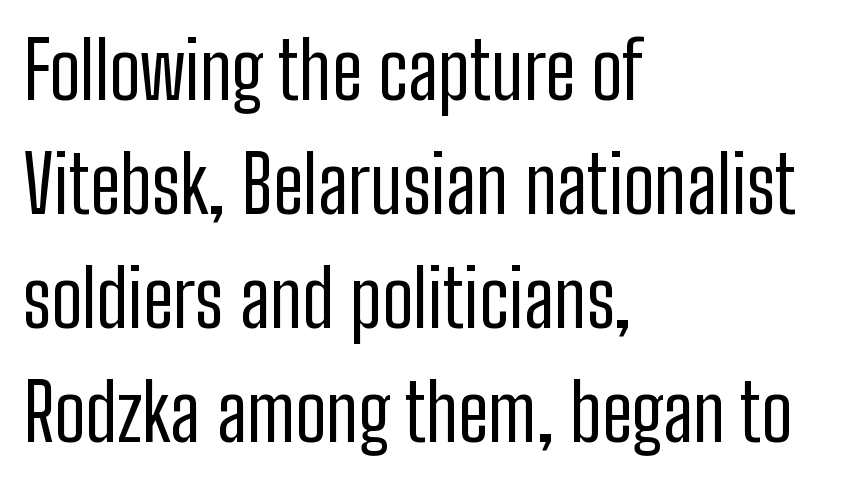
The image shows 78 px regular-weight, condensed sans-serif type, upright; set left-aligned, normal line spacing (1.46x), normal letter spacing, not underlined; low stroke contrast and a medium x-height.
